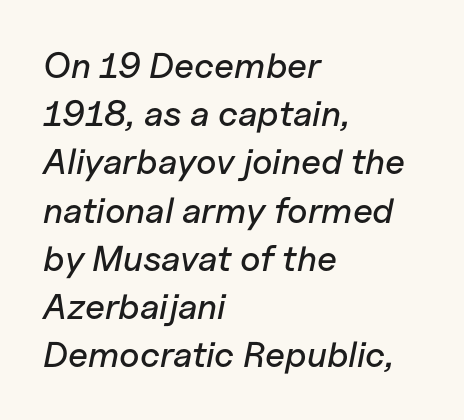
Q: Is the text italic (slanted)? A: Yes, it leans right by about 11 degrees.
Q: Is the text underlined? A: No.
Q: How is the paragraph aligned? A: Left-aligned.
Q: Is the spacing between letters normal or unusually wide? A: Normal.
Q: Is the spacing between lines tight, normal or loose? A: Normal.
Q: Width (condensed, normal, or wide)? A: Normal.
Q: Stroke contrast? A: Low.
Q: x-height? A: Medium.
Q: Monospaced? A: No.
